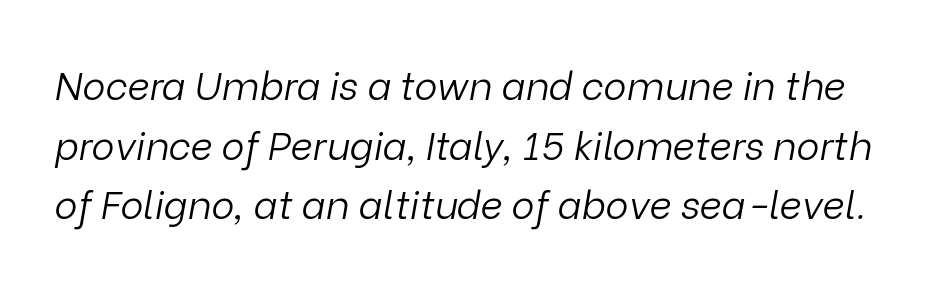
A normal amount of white space separates one row of letters from the next. Do the characters align in a grid? No, the font is proportional. This rendering leaves character spacing at its baseline value. Honestly, there is no underline to notice here at all. Italic: yes, the glyphs are oblique.
